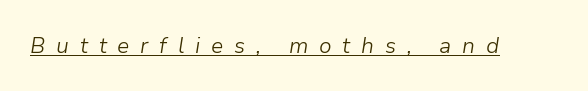
{"italic": "yes", "lean": "right", "slant_degrees": 9, "bold": "no", "underline": "yes", "letter_spacing": "wide", "letter_spacing_em": 0.49, "glyph_px": 22}
